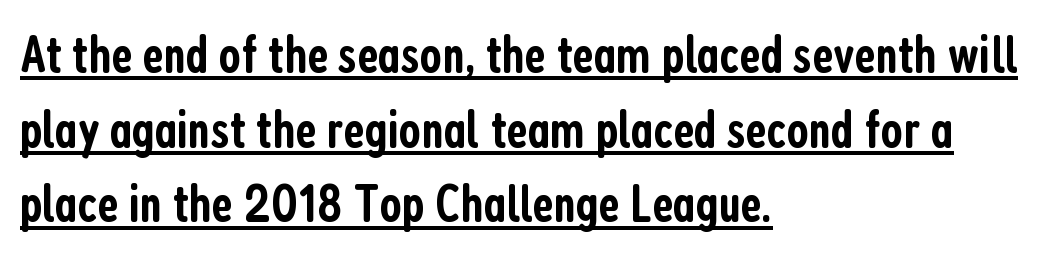
This rendering uses left alignment, leaving the right contour irregular. A typesetter would mark this as roman, not italic. Serif or sans? Sans — the stroke terminals are bare. The face used here appears with an underline applied.
